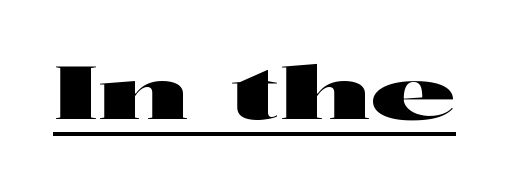
{"serif": "no", "italic": "no", "width": "wide", "stroke_contrast": "high", "x_height": "medium", "monospaced": "no", "underline": "yes", "letter_spacing": "normal", "letter_spacing_em": 0.0, "glyph_px": 73}
